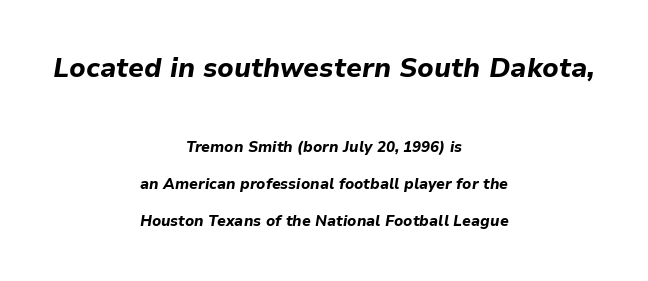
{"italic": "yes", "lean": "right", "slant_degrees": 9, "bold": "yes", "underline": "no", "align": "center", "line_spacing": "loose", "line_spacing_ratio": 2.44, "letter_spacing": "normal", "letter_spacing_em": 0.0, "larger_block": "first", "size_ratio": 1.8, "glyph_px": 27}
